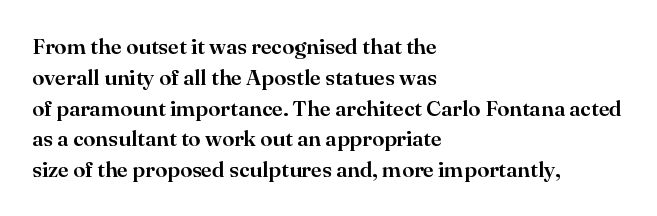
Q: Is the text italic (slanted)? A: No, it is upright.
Q: Is the text underlined? A: No.
Q: How is the paragraph aligned? A: Left-aligned.
Q: Is the spacing between letters normal or unusually wide? A: Normal.
Q: Is the spacing between lines tight, normal or loose? A: Normal.
